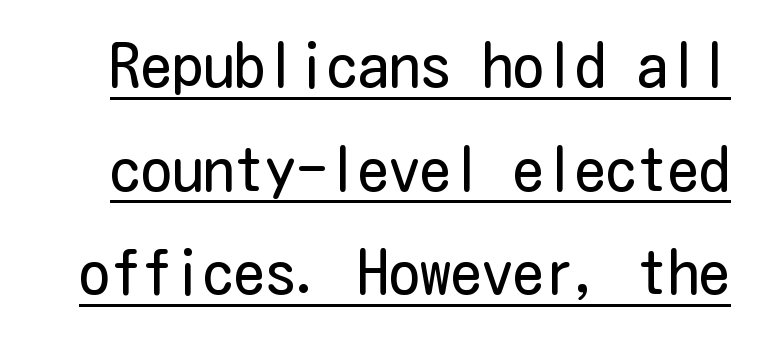
Q: Is the text bold? A: No.
Q: Is the text italic (slanted)? A: No, it is upright.
Q: Is the typeface a serif or a sans-serif typeface? A: Sans-serif.
Q: Is the text underlined? A: Yes.
Q: Is the spacing between letters normal or unusually wide? A: Normal.
Q: Is the spacing between lines tight, normal or loose? A: Normal.
Q: Width (condensed, normal, or wide)? A: Condensed.
Q: Stroke contrast? A: Low.
Q: x-height? A: Medium.
